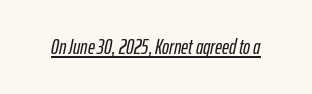
The image shows 21 px text type, italic (leaning right); set normal letter spacing, underlined.
